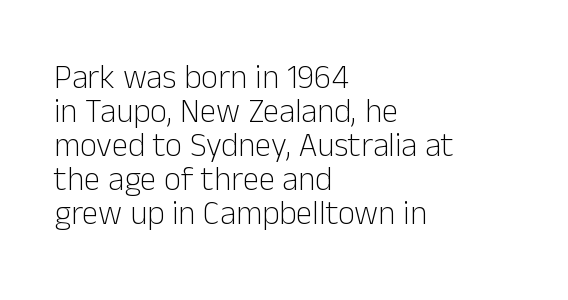
{"serif": "no", "italic": "no", "bold": "no", "weight": "light", "width": "normal", "stroke_contrast": "low", "x_height": "medium", "monospaced": "no", "underline": "no", "align": "left", "line_spacing": "tight", "line_spacing_ratio": 1.03, "letter_spacing": "normal", "letter_spacing_em": 0.0, "glyph_px": 33}
